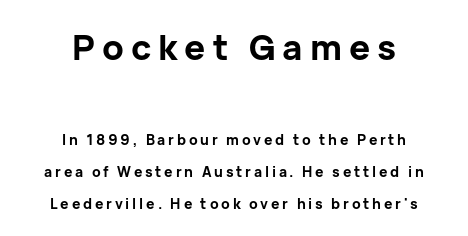
Q: Is the text bold? A: Yes.
Q: Is the text italic (slanted)? A: No, it is upright.
Q: Is the typeface a serif or a sans-serif typeface? A: Sans-serif.
Q: Is the text underlined? A: No.
Q: How is the paragraph aligned? A: Centered.
Q: Is the spacing between letters normal or unusually wide? A: Unusually wide.
Q: Is the spacing between lines tight, normal or loose? A: Loose.
Q: Which block of text is set in a larger size, the first (top) or the second (bottom)? A: The first (top) one.
Q: Width (condensed, normal, or wide)? A: Normal.
Q: Stroke contrast? A: Low.
Q: x-height? A: Medium.
Q: Monospaced? A: No.
